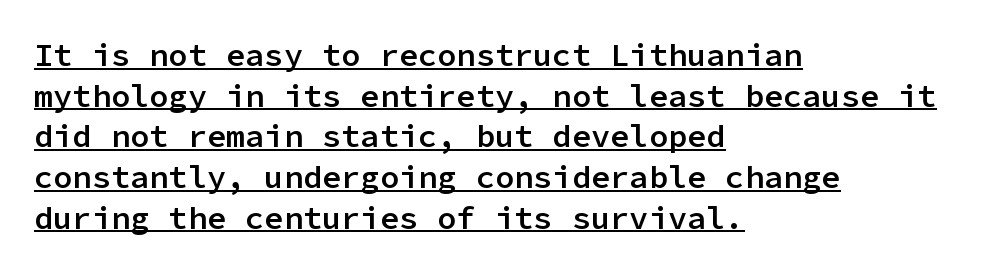
Ordinary non-slanted type is in use. Where is the straight margin? On the left. Think of a typewriter: that constant character pitch is what you see here. Honestly, the row spacing looks completely unremarkable.
